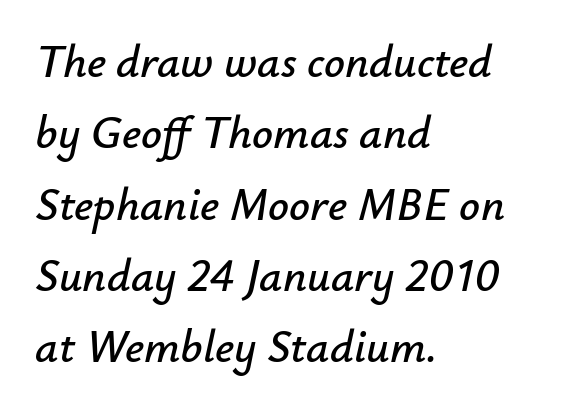
The zone under the glyphs is completely vacant. Normally led — the rows are evenly, conventionally spaced. The letters advance in unequal steps, a hallmark of proportional type. This is oblique type, the kind used for emphasis or titles.
